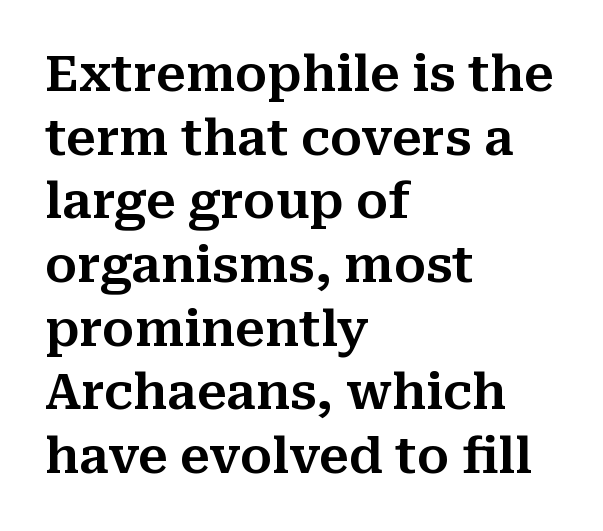
The image shows 49 px serif type, upright; set left-aligned, normal line spacing (1.3x), normal letter spacing, not underlined; medium stroke contrast and a medium x-height.
